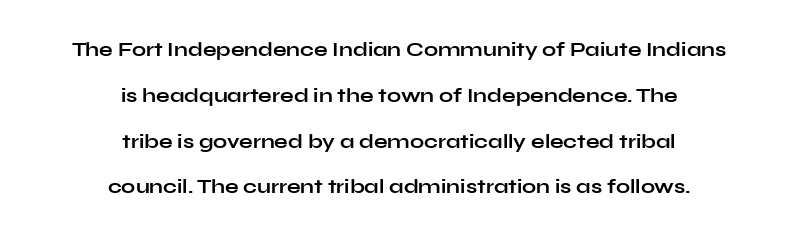
Q: Is the text bold? A: Yes.
Q: Is the text italic (slanted)? A: No, it is upright.
Q: Is the text underlined? A: No.
Q: How is the paragraph aligned? A: Centered.
Q: Is the spacing between letters normal or unusually wide? A: Normal.
Q: Is the spacing between lines tight, normal or loose? A: Loose.
